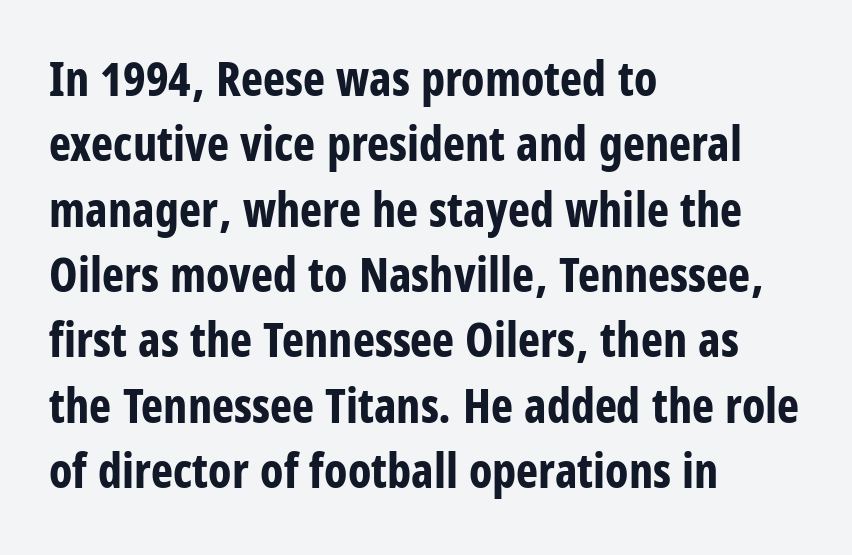
These lines were composed using upright roman letters. The passage shown is typed in a proportional face where columns would drift. Decoration check: the copy has no underline. A normal amount of white space separates one row of letters from the next. The designer went with a sans here, leaving each stem footless.
